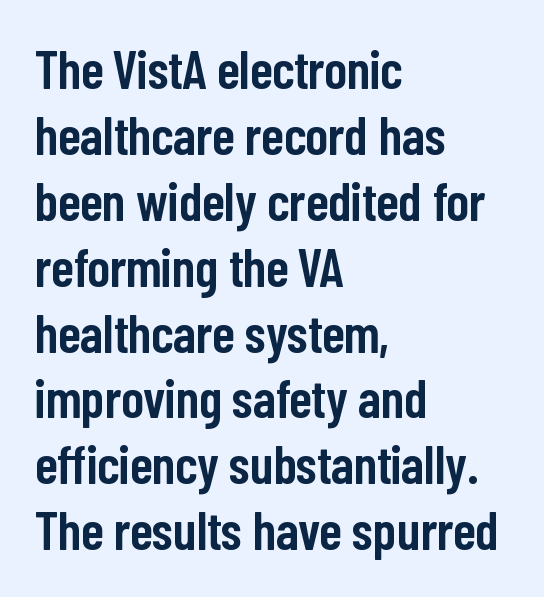
The words here are not underlined. How are the letters spaced? Ordinarily, with no added tracking. The face used here is a sans, in the tradition of grotesques and geometrics. Notice how the passage keeps a crisp vertical edge on the left only.
